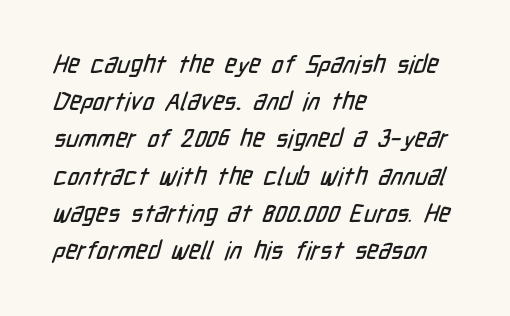
Tracking value appears to be zero — textbook default spacing. This sample keeps an unexceptional amount of space between lines. Which margin do the lines hug? The left one — the right edge is uneven. A clean baseline with only descenders dipping below it.
